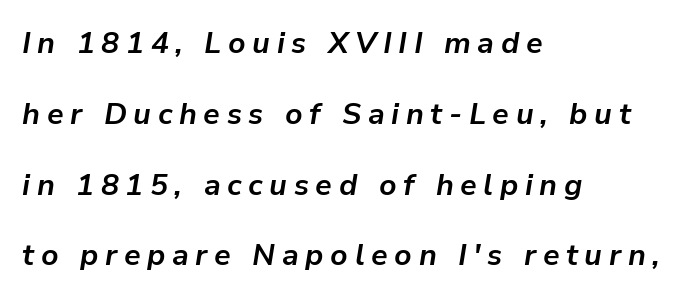
Italic: yes, the glyphs are oblique. Letter spacing: wide. Clear beneath every line of the passage. Here the designer chose a conventional face with non-uniform glyph widths. Chunky letters — that's bold for sure. This sample trades compactness for vertical openness between lines.
